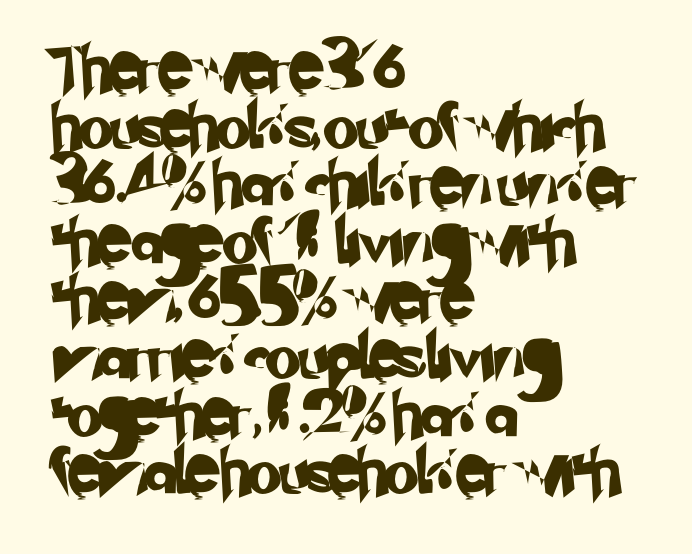
The image shows 45 px sans-serif type; set left-aligned, normal line spacing (1.28x), normal letter spacing, not underlined; low stroke contrast and a small x-height.
